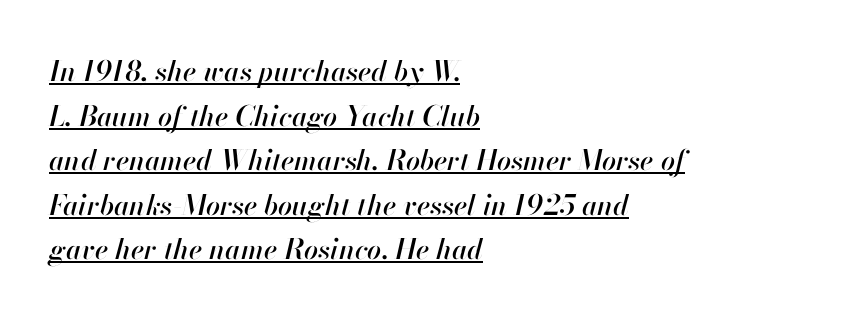
{"italic": "yes", "lean": "right", "slant_degrees": 13, "width": "normal", "stroke_contrast": "high", "x_height": "small", "monospaced": "no", "underline": "yes", "align": "left", "line_spacing": "normal", "line_spacing_ratio": 1.59, "letter_spacing": "normal", "letter_spacing_em": 0.0, "glyph_px": 28}
